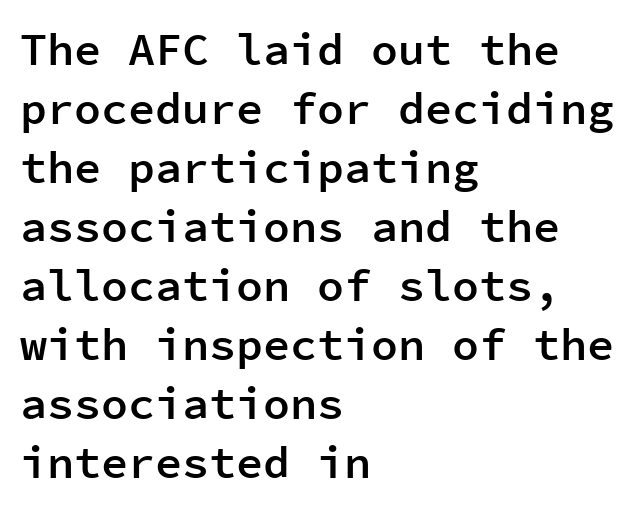
{"serif": "no", "italic": "no", "bold": "semi", "weight": "semibold", "width": "normal", "stroke_contrast": "low", "x_height": "medium", "monospaced": "yes", "underline": "no", "align": "left", "line_spacing": "normal", "line_spacing_ratio": 1.31, "letter_spacing": "normal", "letter_spacing_em": 0.0, "glyph_px": 45}
